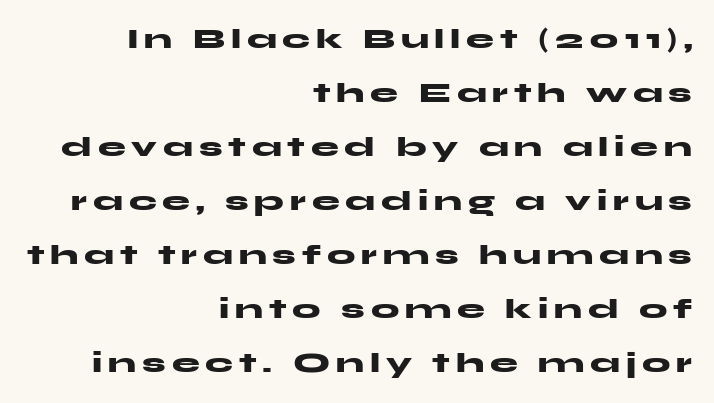
The image shows 28 px heavy, wide sans-serif type, upright; set right-aligned, loose line spacing (1.93x), unusually wide letter spacing (+0.21 em), not underlined; medium stroke contrast and a medium x-height.
